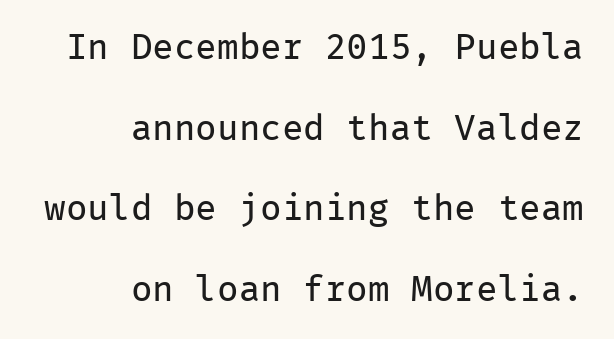
The image shows 36 px regular-weight sans-serif type, upright, monospaced; set right-aligned, loose line spacing (2.24x), normal letter spacing, not underlined; low stroke contrast and a medium x-height.
